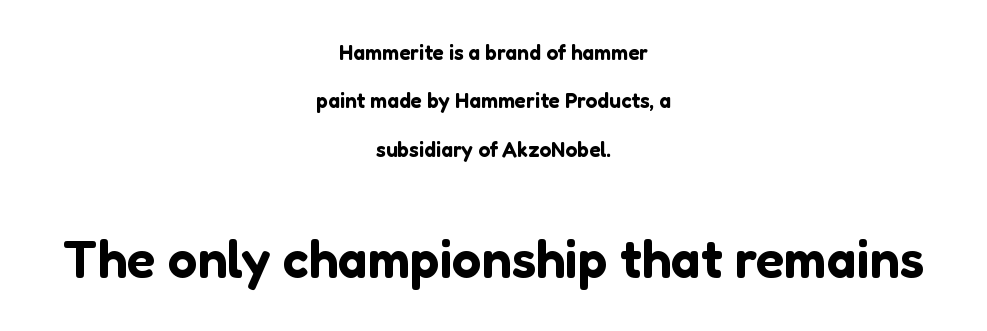
Q: Is the text italic (slanted)? A: No, it is upright.
Q: Is the typeface a serif or a sans-serif typeface? A: Sans-serif.
Q: Is the text underlined? A: No.
Q: How is the paragraph aligned? A: Centered.
Q: Is the spacing between letters normal or unusually wide? A: Normal.
Q: Is the spacing between lines tight, normal or loose? A: Loose.
Q: Which block of text is set in a larger size, the first (top) or the second (bottom)? A: The second (bottom) one.
Q: Width (condensed, normal, or wide)? A: Normal.
Q: Stroke contrast? A: Low.
Q: x-height? A: Medium.
Q: Monospaced? A: No.
